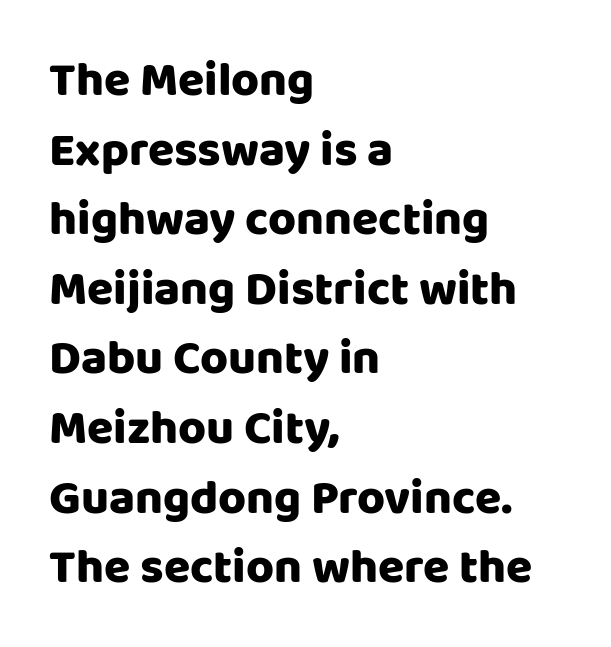
{"serif": "no", "italic": "no", "width": "normal", "stroke_contrast": "low", "x_height": "large", "monospaced": "no", "underline": "no", "align": "left", "line_spacing": "normal", "line_spacing_ratio": 1.45, "letter_spacing": "normal", "letter_spacing_em": 0.0, "glyph_px": 48}
